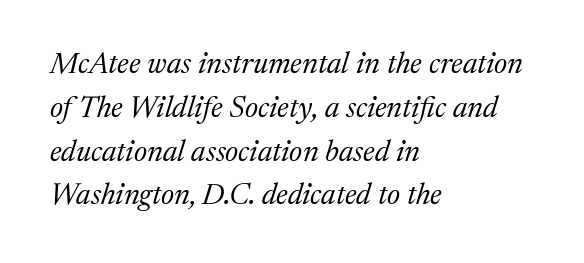
The tracking reads as untouched default to a designer's eye. The face looks like a standard text weight, possibly lighter. Is this a fixed-width face? No — the glyphs have proportional, varying widths. Honestly, the row spacing looks completely unremarkable. This is serif lettering, the kind often seen in printed books.
